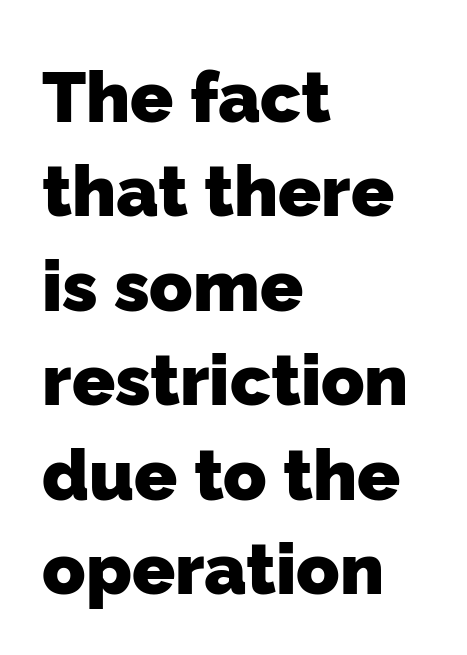
The image shows 71 px heavy sans-serif type; set left-aligned, normal line spacing (1.33x), normal letter spacing, not underlined; low stroke contrast and a medium x-height.
